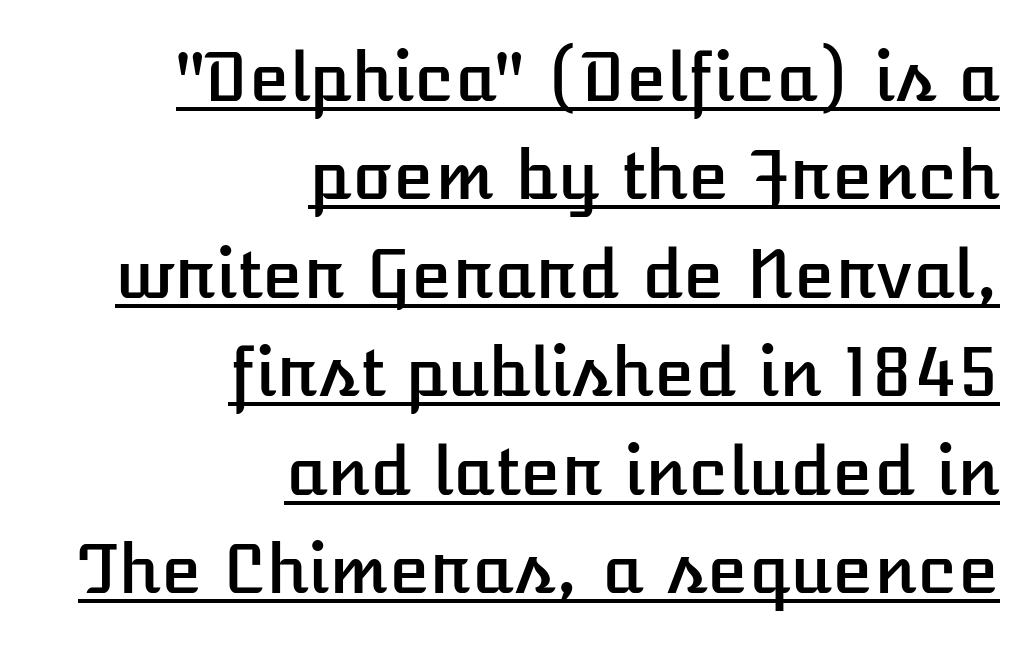
This is the regular roman posture of the typeface. This sample has the flowing, uneven cadence of proportional lettering. This sample is right-justified, so line beginnings fall wherever the words allow. The rows are spaced the way most documents space them. Caption: lettering with a line underneath. The face used here is rendered with its standard letterfit.
